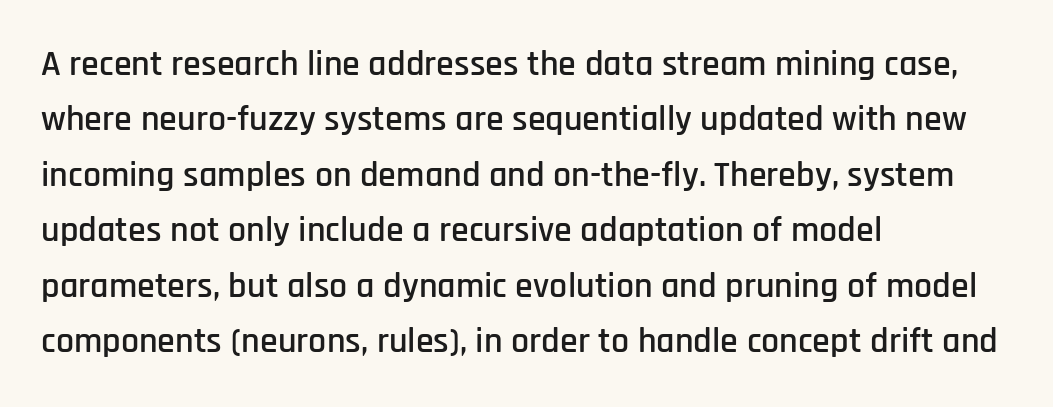
The compositor pushed each line to the left boundary. Is this a fixed-width face? No — the glyphs have proportional, varying widths. Quick note: interline space is typical. Type without underlining.
